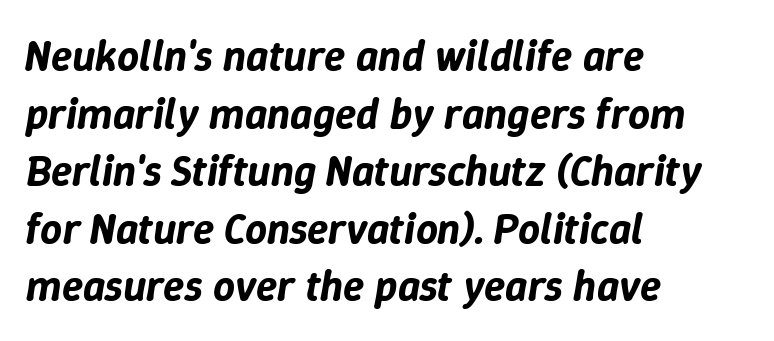
Q: Is the text italic (slanted)? A: Yes, it leans right by about 9 degrees.
Q: Is the text underlined? A: No.
Q: How is the paragraph aligned? A: Left-aligned.
Q: Is the spacing between letters normal or unusually wide? A: Normal.
Q: Is the spacing between lines tight, normal or loose? A: Normal.
Q: Width (condensed, normal, or wide)? A: Normal.
Q: Stroke contrast? A: Low.
Q: x-height? A: Medium.
Q: Monospaced? A: No.
